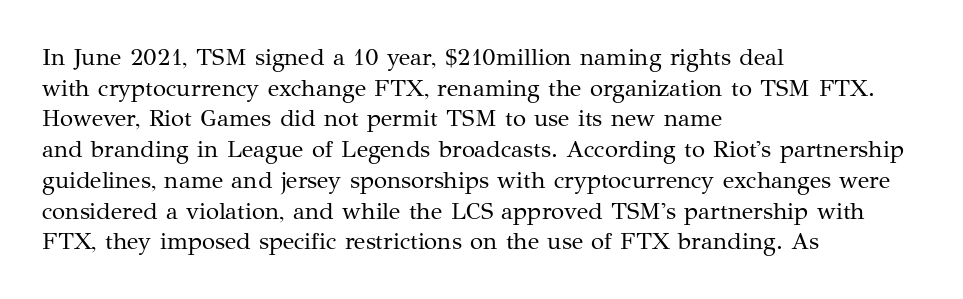
The image shows 24 px text type, upright; set left-aligned, normal line spacing (1.28x), normal letter spacing, not underlined.
